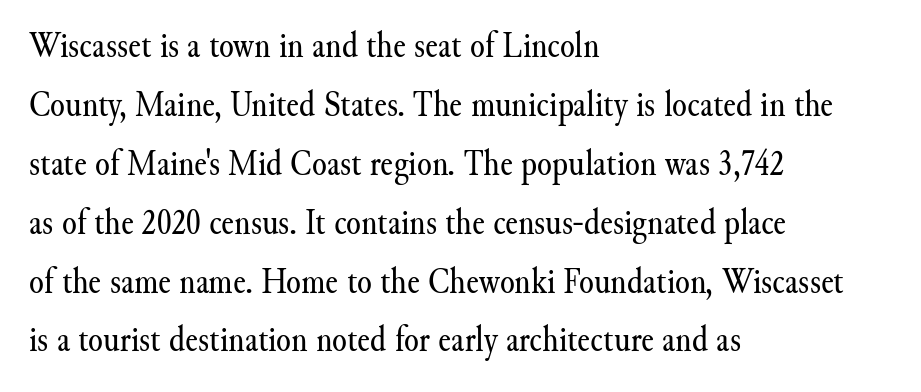
The setting favours the left margin, as ordinary paragraphs usually do. This sample keeps an unexceptional amount of space between lines. I'd call this a serif setting — the letters wear small feet. Each letter keeps its own natural width here, so spacing adapts to shape. Descender tails drop into unmarked territory. The line texture is even and compact thanks to regular tracking.
